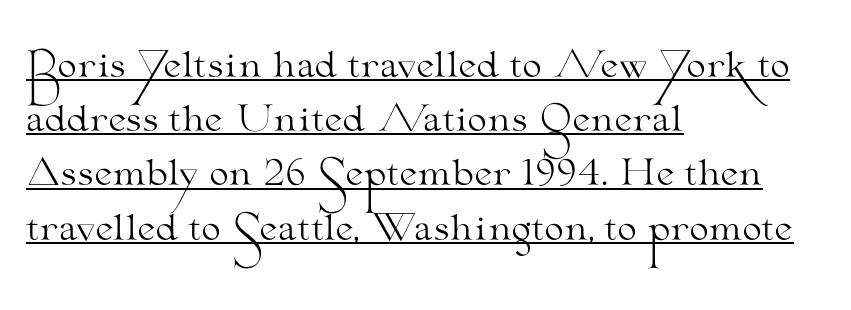
The letters look calm and open, with moderate or lighter stems. Default kerning and tracking; the words read as compact shapes. In terms of letterform style, serifs are clearly present. Teacher's note: observe the even left margin — that is flush-left alignment.
